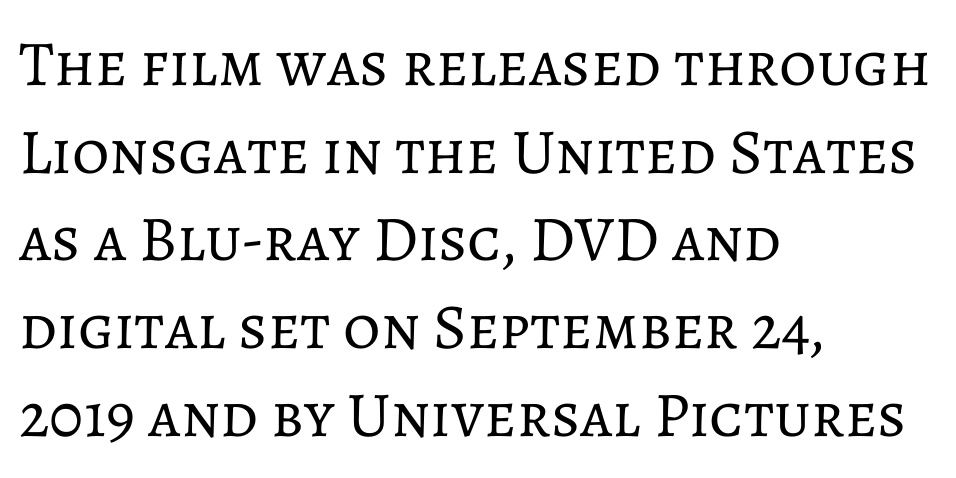
The image shows 64 px regular-weight type, upright; set left-aligned, normal line spacing (1.37x), normal letter spacing, not underlined; low stroke contrast and a medium x-height.
